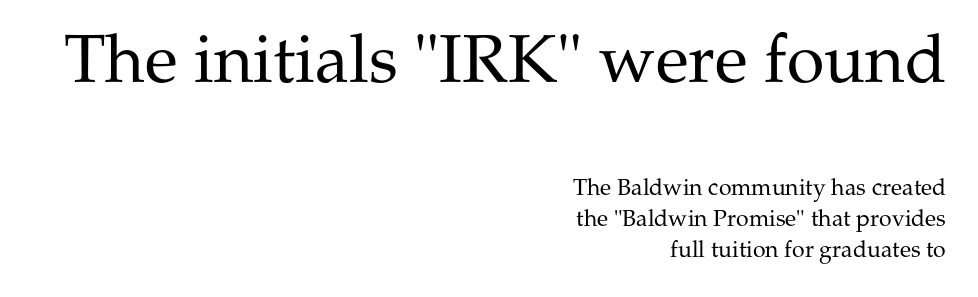
Q: Is the text bold? A: No.
Q: Is the text italic (slanted)? A: No, it is upright.
Q: Is the typeface a serif or a sans-serif typeface? A: Serif.
Q: Is the text underlined? A: No.
Q: How is the paragraph aligned? A: Right-aligned.
Q: Is the spacing between letters normal or unusually wide? A: Normal.
Q: Is the spacing between lines tight, normal or loose? A: Normal.
Q: Which block of text is set in a larger size, the first (top) or the second (bottom)? A: The first (top) one.
Q: Width (condensed, normal, or wide)? A: Normal.
Q: Stroke contrast? A: Medium.
Q: x-height? A: Medium.
Q: Monospaced? A: No.
